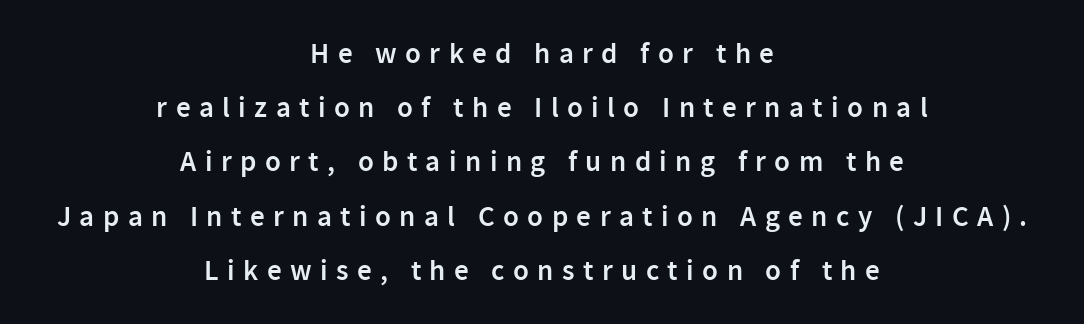
Q: Is the text bold? A: Semi-bold.
Q: Is the text italic (slanted)? A: No, it is upright.
Q: Is the typeface a serif or a sans-serif typeface? A: Sans-serif.
Q: Is the text underlined? A: No.
Q: How is the paragraph aligned? A: Centered.
Q: Is the spacing between letters normal or unusually wide? A: Unusually wide.
Q: Width (condensed, normal, or wide)? A: Normal.
Q: Stroke contrast? A: Low.
Q: x-height? A: Medium.
Q: Monospaced? A: No.
